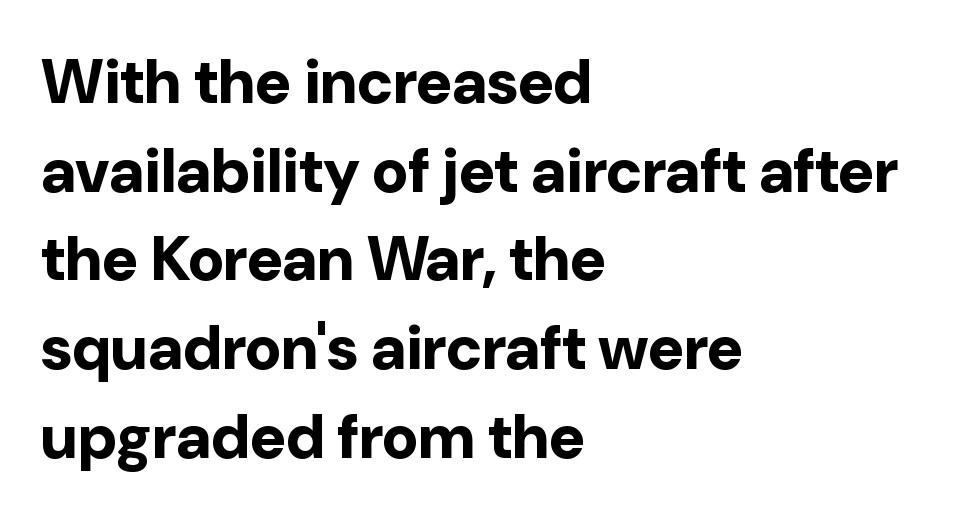
{"serif": "no", "italic": "no", "bold": "yes", "weight": "bold", "width": "normal", "stroke_contrast": "low", "x_height": "medium", "monospaced": "no", "underline": "no", "align": "left", "line_spacing": "normal", "line_spacing_ratio": 1.43, "letter_spacing": "normal", "letter_spacing_em": 0.0, "glyph_px": 62}
